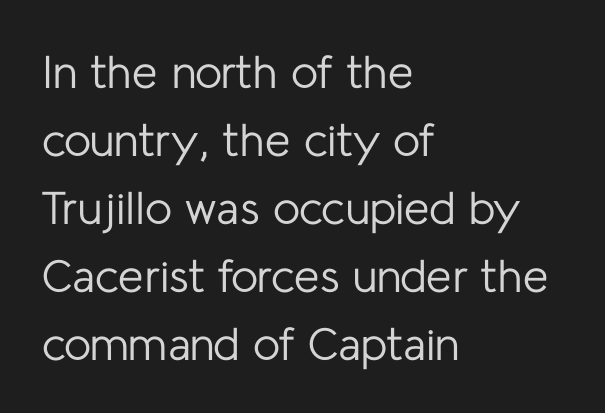
The image shows 46 px regular-weight sans-serif type, upright; set left-aligned, normal line spacing (1.48x), normal letter spacing, not underlined; low stroke contrast and a medium x-height.
